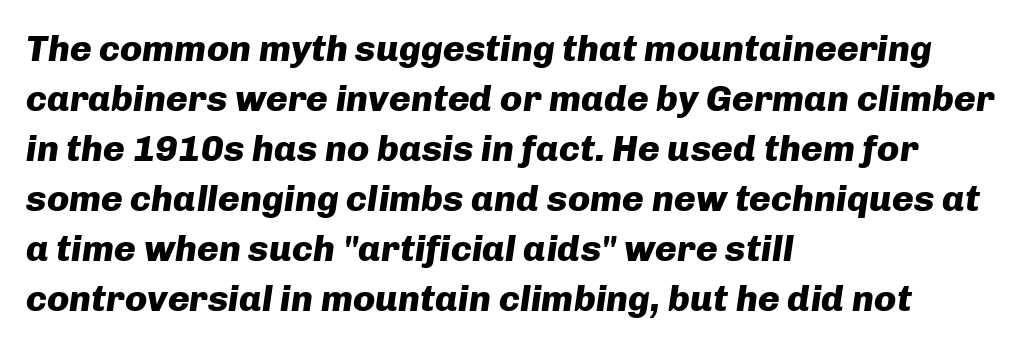
Q: Is the text bold? A: Yes.
Q: Is the text italic (slanted)? A: Yes, it leans right by about 8 degrees.
Q: Is the text underlined? A: No.
Q: How is the paragraph aligned? A: Left-aligned.
Q: Is the spacing between letters normal or unusually wide? A: Normal.
Q: Is the spacing between lines tight, normal or loose? A: Normal.
Q: Width (condensed, normal, or wide)? A: Normal.
Q: Stroke contrast? A: Low.
Q: x-height? A: Medium.
Q: Monospaced? A: No.
